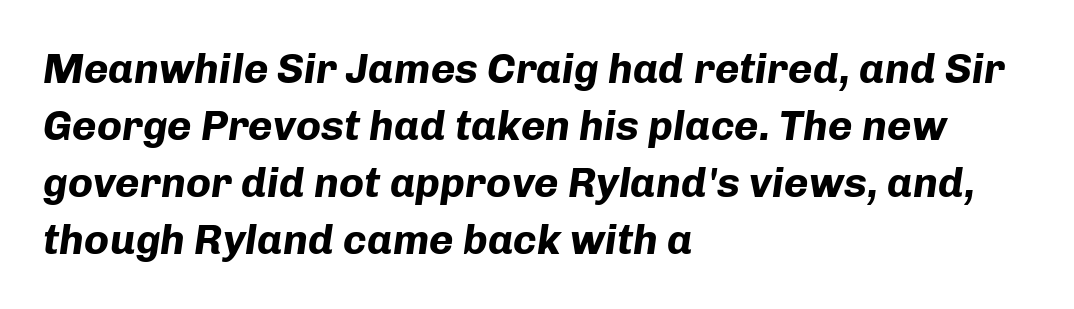
Look at the tracking — it's just the regular setting, nothing added. Beneath every word, the page is bare. The characters look thick and weighty, a clear bold. Is the type slanted? Yes — the strokes lean at a clear angle. You could not count columns in this text — the font is proportionally spaced.
